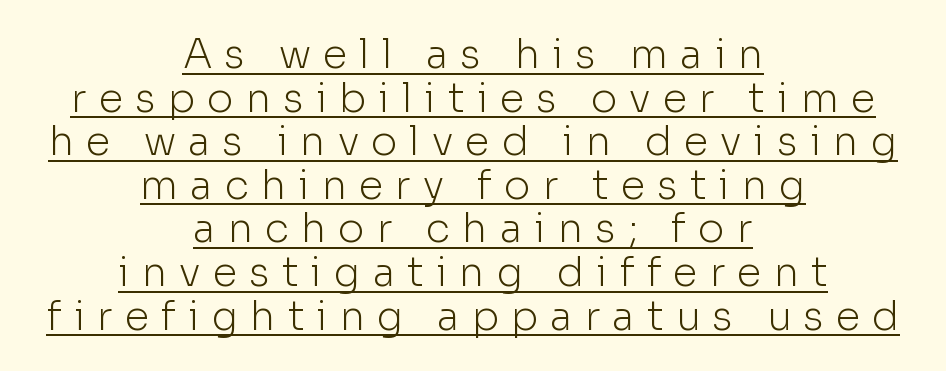
Q: Is the text bold? A: No.
Q: Is the text italic (slanted)? A: No, it is upright.
Q: Is the typeface a serif or a sans-serif typeface? A: Sans-serif.
Q: Is the text underlined? A: Yes.
Q: How is the paragraph aligned? A: Centered.
Q: Is the spacing between letters normal or unusually wide? A: Unusually wide.
Q: Is the spacing between lines tight, normal or loose? A: Tight.
Q: Width (condensed, normal, or wide)? A: Normal.
Q: Stroke contrast? A: Low.
Q: x-height? A: Medium.
Q: Monospaced? A: No.
